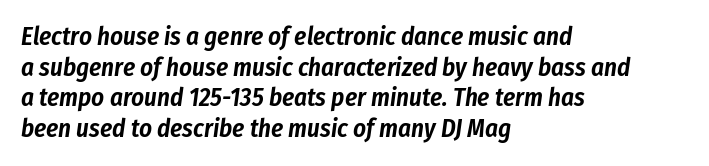
Has an underline been added? It has not. The glyphs look as if they've been sheared to an angle. The line texture is even and compact thanks to regular tracking. Horizontally, the lines are justified to the leading edge only.
